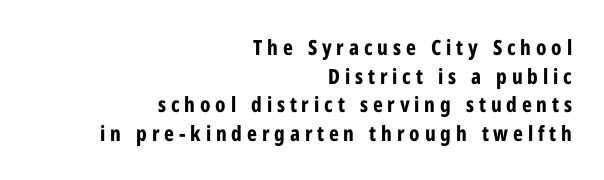
{"italic": "no", "bold": "yes", "underline": "no", "align": "right", "line_spacing": "normal", "line_spacing_ratio": 1.36, "letter_spacing": "wide", "letter_spacing_em": 0.23, "glyph_px": 21}
